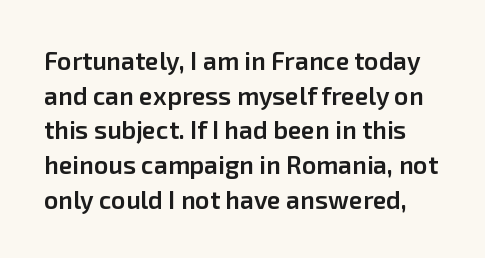
{"italic": "no", "bold": "semi", "underline": "no", "line_spacing": "normal", "line_spacing_ratio": 1.39, "letter_spacing": "normal", "letter_spacing_em": 0.0, "glyph_px": 25}
